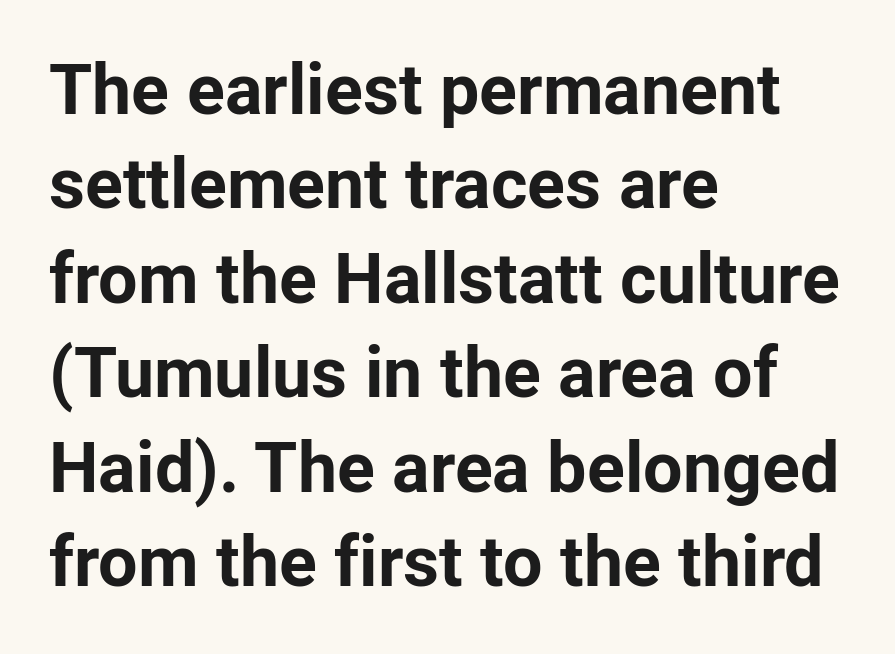
{"serif": "no", "italic": "no", "bold": "yes", "weight": "bold", "width": "normal", "stroke_contrast": "low", "x_height": "medium", "monospaced": "no", "underline": "no", "align": "left", "line_spacing": "normal", "line_spacing_ratio": 1.35, "letter_spacing": "normal", "letter_spacing_em": 0.0, "glyph_px": 70}
